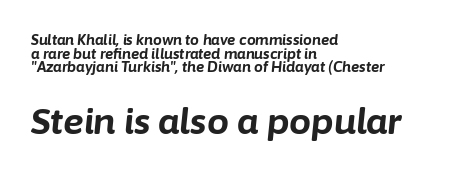
Q: Is the text bold? A: Yes.
Q: Is the text italic (slanted)? A: Yes, it leans right by about 6 degrees.
Q: Is the text underlined? A: No.
Q: How is the paragraph aligned? A: Left-aligned.
Q: Is the spacing between letters normal or unusually wide? A: Normal.
Q: Is the spacing between lines tight, normal or loose? A: Tight.
Q: Which block of text is set in a larger size, the first (top) or the second (bottom)? A: The second (bottom) one.
Q: Width (condensed, normal, or wide)? A: Normal.
Q: Stroke contrast? A: Low.
Q: x-height? A: Medium.
Q: Monospaced? A: No.
